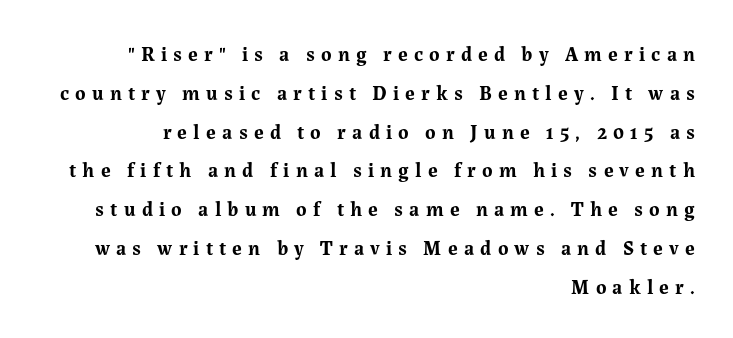
The letters stand upright; this is a roman face. Is the type bold? Yes — the strokes are clearly thick and heavy. Decoration check: the copy has no underline. The block of text is sparse from top to bottom, with ample space between rows.
